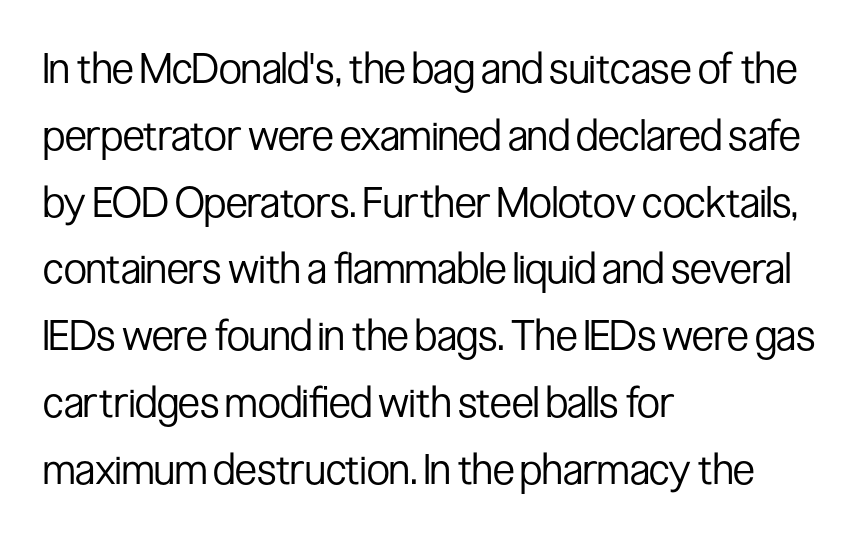
The image shows 42 px regular-weight, condensed sans-serif type, upright; set left-aligned, normal line spacing (1.59x), normal letter spacing, not underlined; low stroke contrast and a medium x-height.
